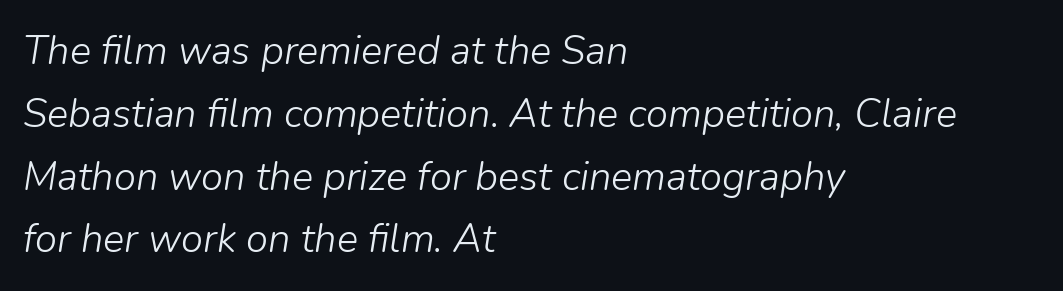
The font is comparable to plain body text, perhaps lighter. There is no visible air inserted between adjacent glyphs. Whoever set this chose a conventional vertical rhythm. The letters advance in unequal steps, a hallmark of proportional type. Beneath every word, the page is bare. All the whitespace from short lines collects on the right.
